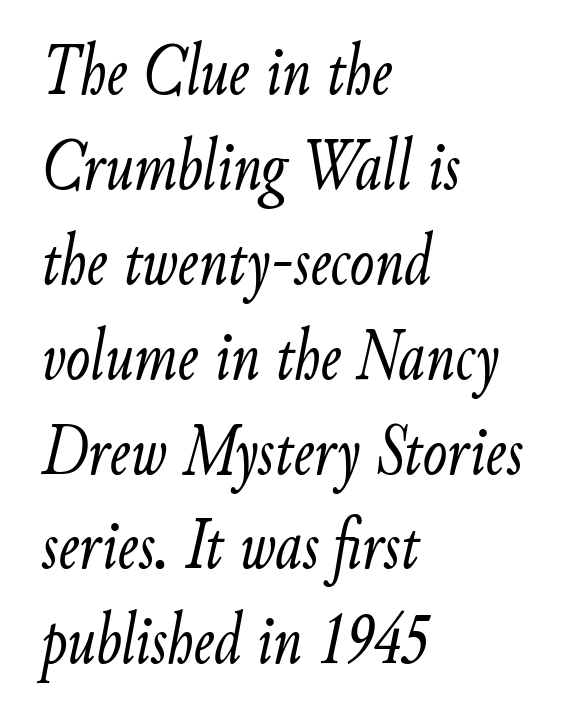
Compared with a centered layout, this one pins lines to the left instead. Each new line begins a customary step beneath the previous one. Heft: none added — not bold. Observe the ordinary spacing: letters are neighbours, not strangers.
